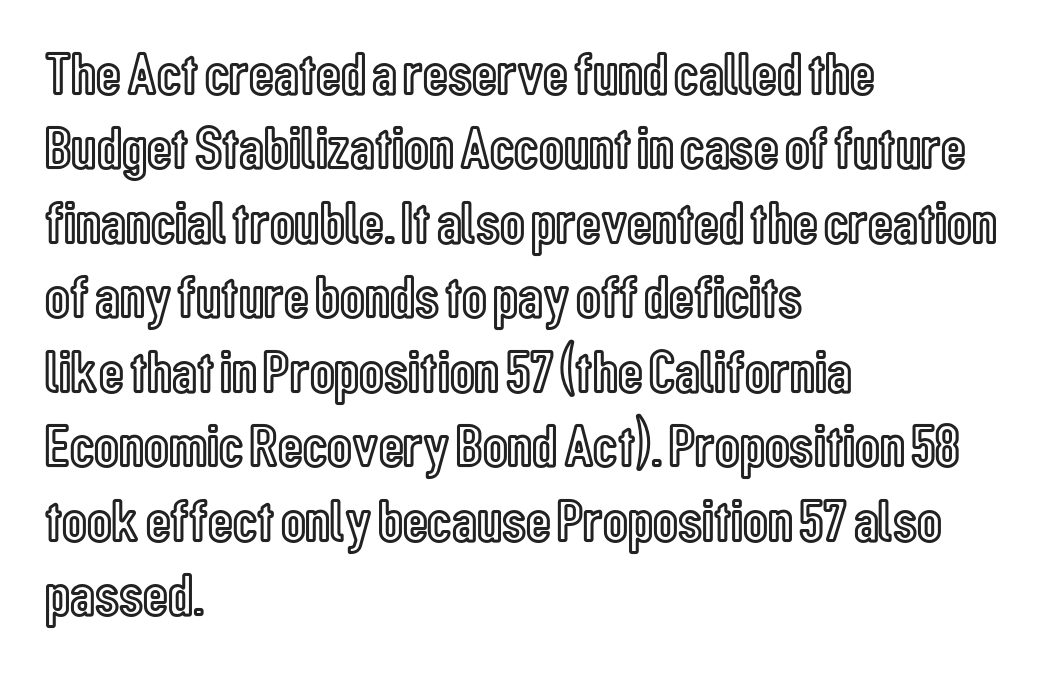
Q: Is the text italic (slanted)? A: No, it is upright.
Q: Is the text underlined? A: No.
Q: How is the paragraph aligned? A: Left-aligned.
Q: Is the spacing between letters normal or unusually wide? A: Normal.
Q: Width (condensed, normal, or wide)? A: Condensed.
Q: x-height? A: Medium.
Q: Monospaced? A: No.
